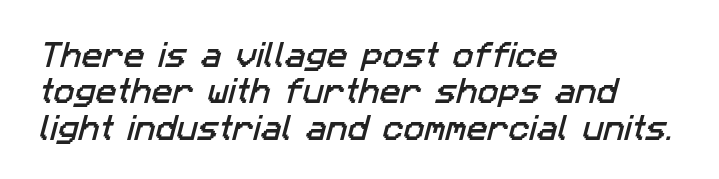
A normal amount of white space separates one row of letters from the next. The lines in this sample share a left origin and differ only in where they stop. Here the designer chose a conventional face with non-uniform glyph widths. Typographically, this falls in the sans-serif category. Has an underline been added? It has not. Students, note that the glyphs here touch the page at normal intervals.
